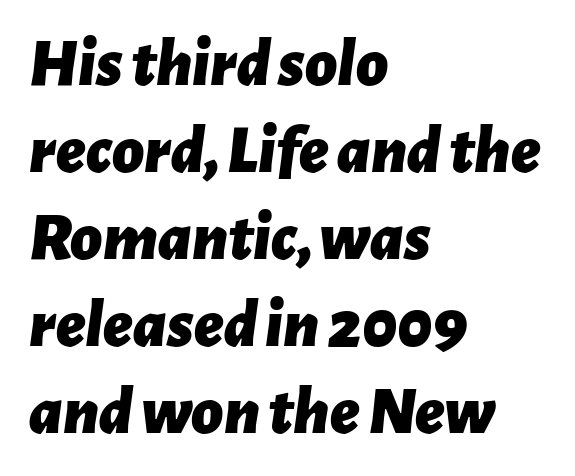
The image shows 69 px bold type, italic (leaning right); set left-aligned, normal line spacing (1.26x), normal letter spacing, not underlined; low stroke contrast and a medium x-height.
